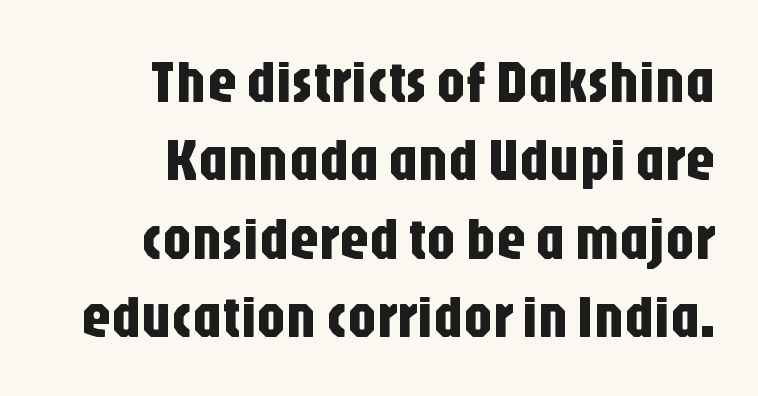
{"serif": "no", "italic": "no", "width": "condensed", "stroke_contrast": "low", "x_height": "large", "monospaced": "no", "underline": "no", "align": "right", "line_spacing": "normal", "line_spacing_ratio": 1.33, "letter_spacing": "normal", "letter_spacing_em": 0.0, "glyph_px": 59}
